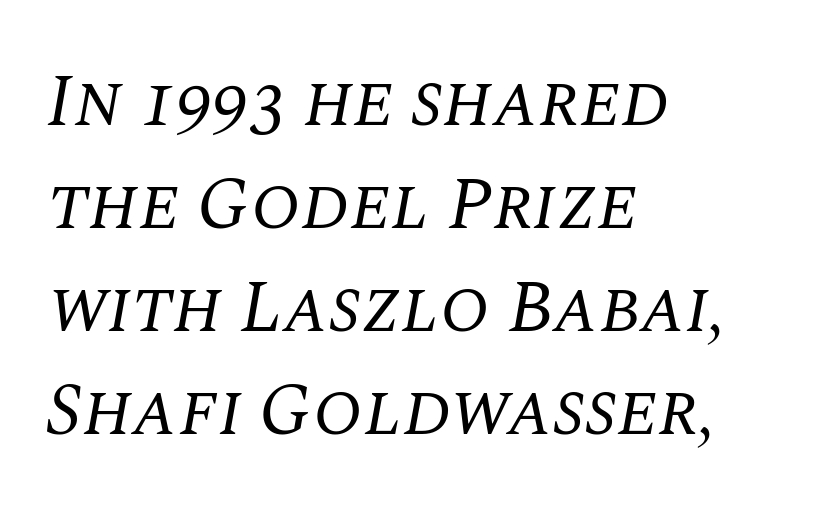
The image shows 73 px regular-weight serif type, italic (leaning right); set left-aligned, normal line spacing (1.41x), normal letter spacing, not underlined; medium stroke contrast and a large x-height.
